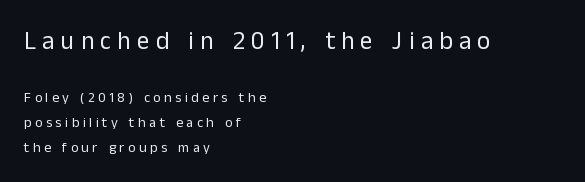
The image shows 25 px text type, upright; set left-aligned, line spacing 1.77x, unusually wide letter spacing (+0.25 em), not underlined; the first (top) block is 1.79x larger.
